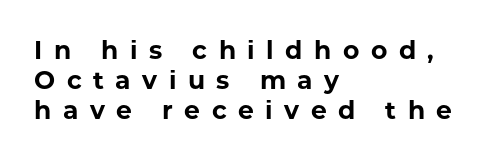
These lines have a slow, spaced-out rhythm from letter to letter. Stroke thickness is high; the sample reads as a true bold. No italicization has been applied; the sample stays upright. Underlining? Definitely not there. Is the block centered? No — it sits flush against the left margin.
